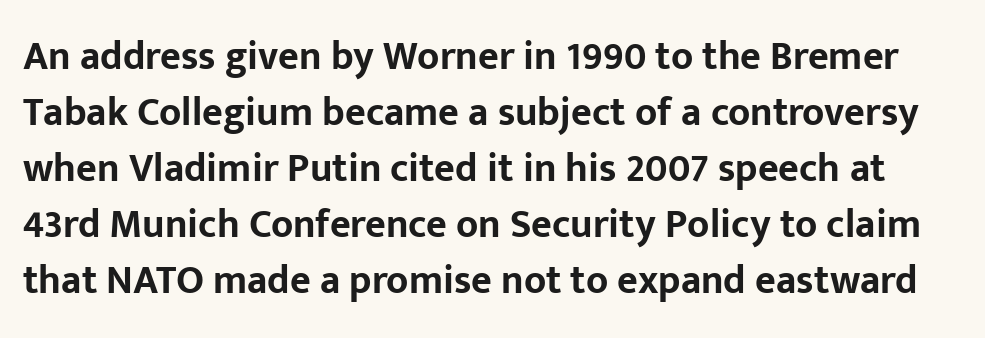
{"serif": "no", "italic": "no", "bold": "yes", "weight": "bold", "width": "normal", "stroke_contrast": "low", "x_height": "medium", "monospaced": "no", "underline": "no", "line_spacing": "normal", "line_spacing_ratio": 1.4, "letter_spacing": "normal", "letter_spacing_em": 0.0, "glyph_px": 40}
